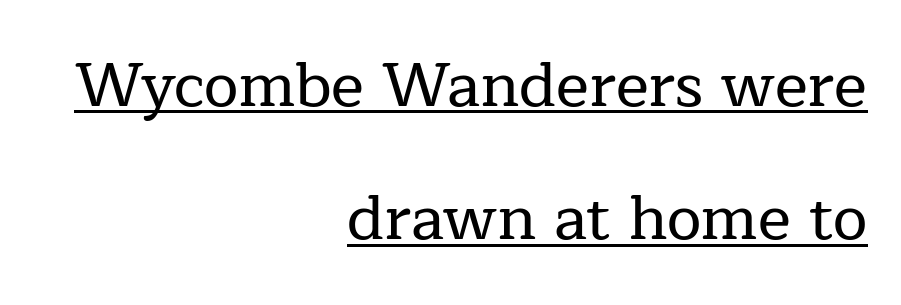
The image shows 62 px serif type, upright; set right-aligned, loose line spacing (2.15x), normal letter spacing, underlined; low stroke contrast and a medium x-height.
